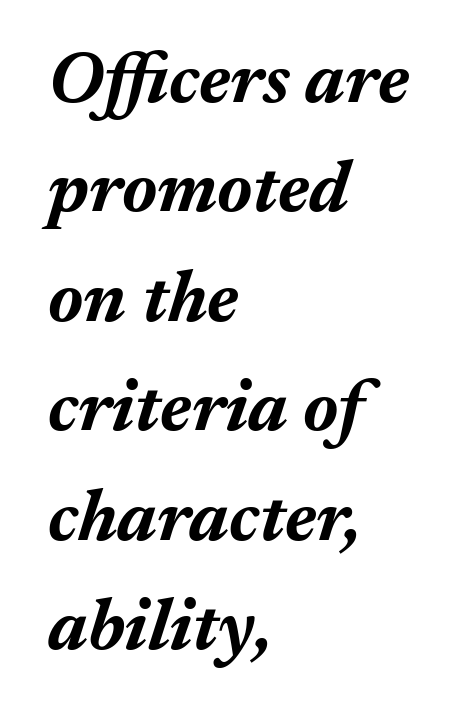
{"italic": "yes", "lean": "right", "slant_degrees": 17, "bold": "yes", "weight": "bold", "width": "normal", "stroke_contrast": "medium", "x_height": "medium", "monospaced": "no", "underline": "no", "align": "left", "line_spacing": "normal", "line_spacing_ratio": 1.5, "letter_spacing": "normal", "letter_spacing_em": 0.0, "glyph_px": 73}
